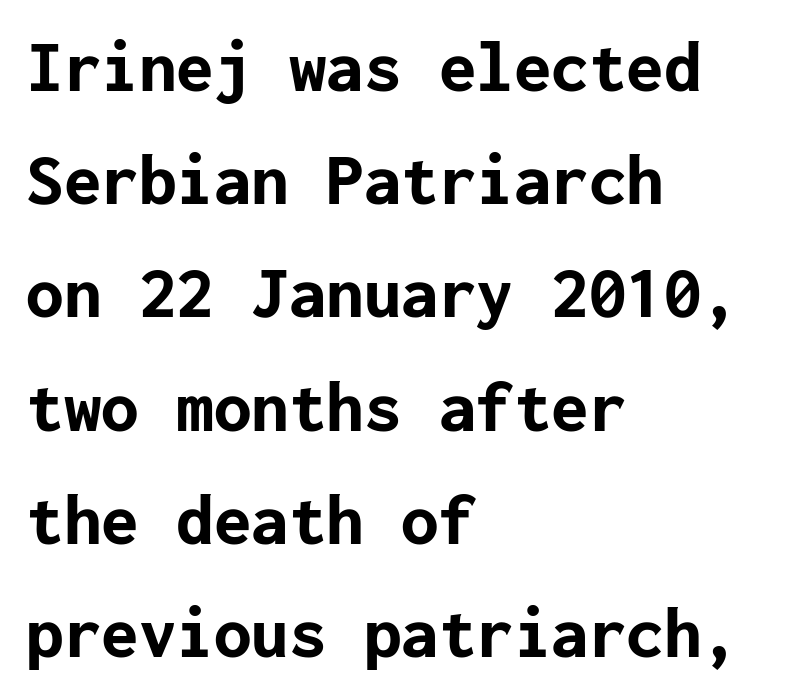
{"serif": "no", "italic": "no", "bold": "yes", "weight": "bold", "width": "normal", "stroke_contrast": "low", "x_height": "medium", "underline": "no", "align": "left", "line_spacing": "normal", "line_spacing_ratio": 1.51, "letter_spacing": "normal", "letter_spacing_em": 0.0, "glyph_px": 75}
